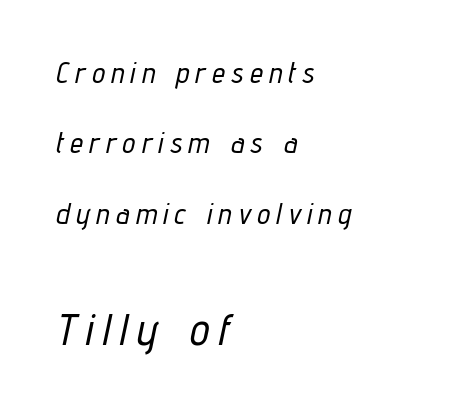
The setting favours the left margin, as ordinary paragraphs usually do. The following chunk of copy outweighs the initial chunk in type size. You can tell it's italic because the verticals aren't actually vertical. The passage shown has open, widely tracked lettering throughout. Beneath every word, the page is bare. Regarding leading, the lines here are spaced well apart.
